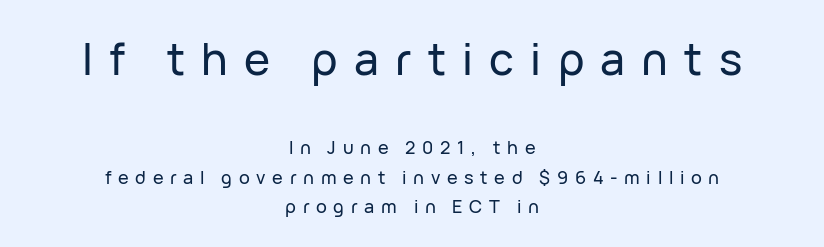
Q: Is the text italic (slanted)? A: No, it is upright.
Q: Is the typeface a serif or a sans-serif typeface? A: Sans-serif.
Q: Is the text underlined? A: No.
Q: How is the paragraph aligned? A: Centered.
Q: Is the spacing between letters normal or unusually wide? A: Unusually wide.
Q: Is the spacing between lines tight, normal or loose? A: Normal.
Q: Which block of text is set in a larger size, the first (top) or the second (bottom)? A: The first (top) one.
Q: Width (condensed, normal, or wide)? A: Normal.
Q: Stroke contrast? A: Low.
Q: x-height? A: Medium.
Q: Monospaced? A: No.
